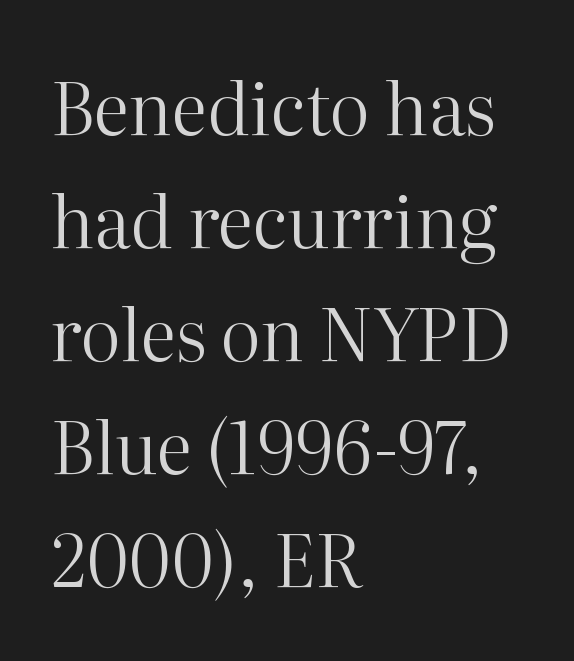
Q: Is the text bold? A: No.
Q: Is the text italic (slanted)? A: No, it is upright.
Q: Is the typeface a serif or a sans-serif typeface? A: Serif.
Q: Is the text underlined? A: No.
Q: How is the paragraph aligned? A: Left-aligned.
Q: Is the spacing between letters normal or unusually wide? A: Normal.
Q: Is the spacing between lines tight, normal or loose? A: Normal.
Q: Width (condensed, normal, or wide)? A: Normal.
Q: Stroke contrast? A: High.
Q: x-height? A: Medium.
Q: Monospaced? A: No.
